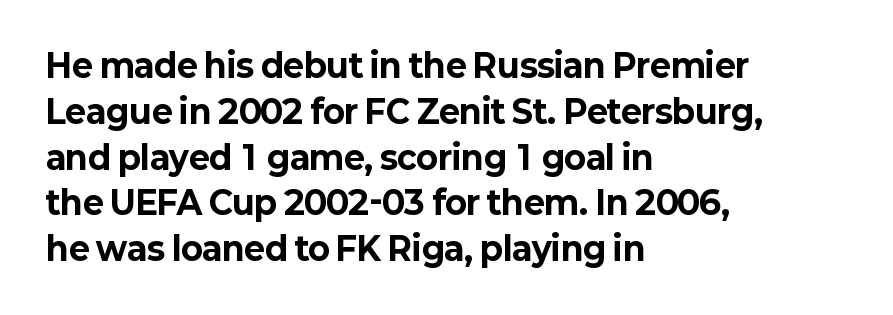
Q: Is the text bold? A: Yes.
Q: Is the text italic (slanted)? A: No, it is upright.
Q: Is the typeface a serif or a sans-serif typeface? A: Sans-serif.
Q: Is the text underlined? A: No.
Q: How is the paragraph aligned? A: Left-aligned.
Q: Is the spacing between letters normal or unusually wide? A: Normal.
Q: Is the spacing between lines tight, normal or loose? A: Normal.
Q: Width (condensed, normal, or wide)? A: Normal.
Q: Stroke contrast? A: Low.
Q: x-height? A: Medium.
Q: Monospaced? A: No.
